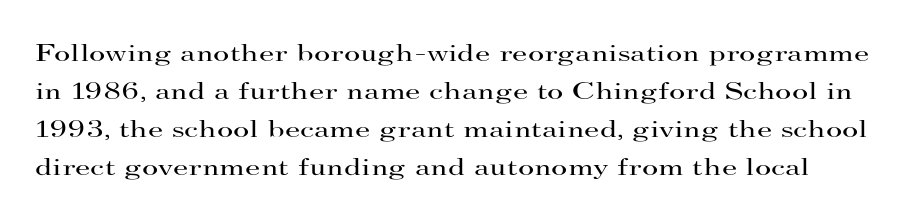
Q: Is the text bold? A: No.
Q: Is the text italic (slanted)? A: No, it is upright.
Q: Is the text underlined? A: No.
Q: Is the spacing between letters normal or unusually wide? A: Normal.
Q: Is the spacing between lines tight, normal or loose? A: Normal.
